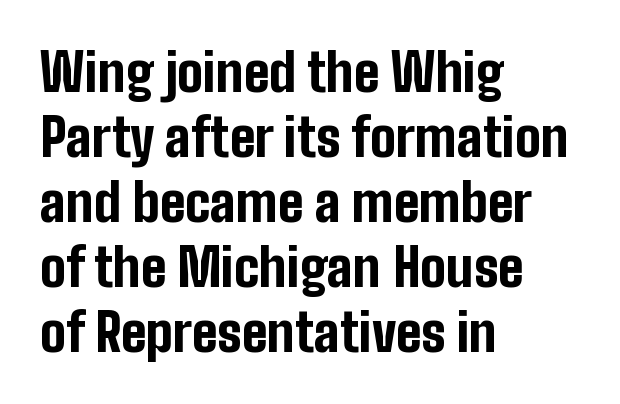
What weight is shown? A full bold with thick strokes. A typesetter would mark this as roman, not italic. Spacing verdict: proportional, widths tailored to each character. The line-height multiplier appears to be the usual default. The baseline area is clear. Does the type have serifs? No, each stem ends abruptly.
